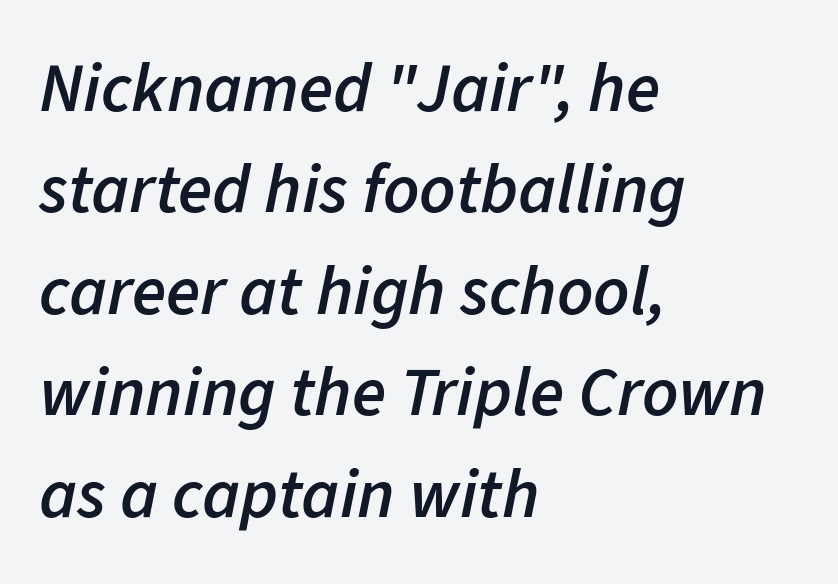
The face used here is rendered with its standard letterfit. Every character sits at an angle, as italics do. Horizontal alignment here is leftward, the default for most running prose. The passage shown is not underscored anywhere. Evenly set lines give the paragraph a standard silhouette. Proportional: the letters do not fall into vertical columns.
